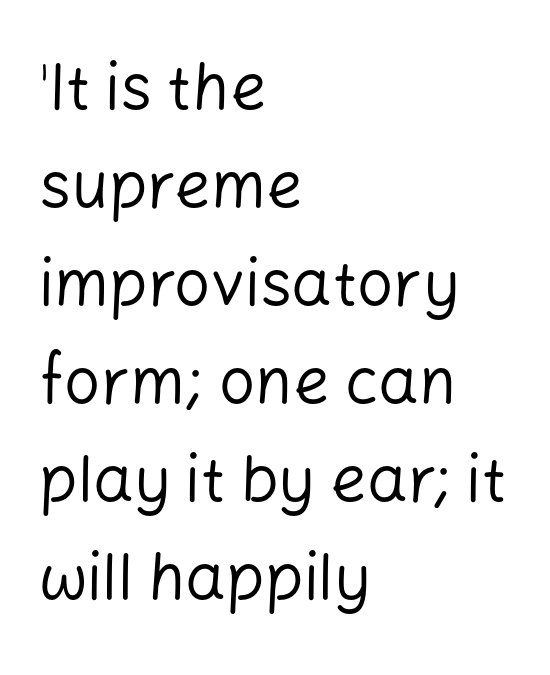
Q: Is the text bold? A: No.
Q: Is the text italic (slanted)? A: No, it is upright.
Q: Is the typeface a serif or a sans-serif typeface? A: Sans-serif.
Q: Is the text underlined? A: No.
Q: How is the paragraph aligned? A: Left-aligned.
Q: Is the spacing between letters normal or unusually wide? A: Normal.
Q: Is the spacing between lines tight, normal or loose? A: Normal.
Q: Width (condensed, normal, or wide)? A: Normal.
Q: Stroke contrast? A: Low.
Q: x-height? A: Medium.
Q: Monospaced? A: No.
